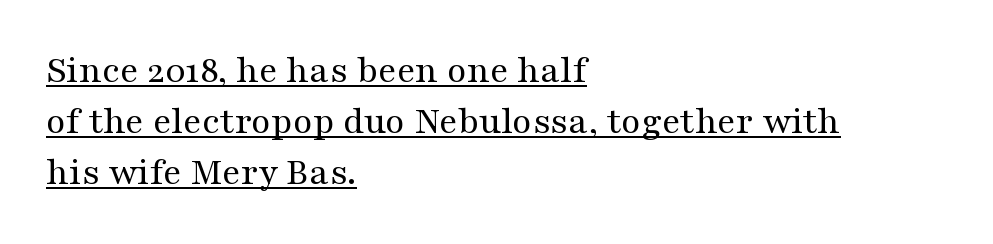
Inter-character spacing is left at the font's built-in metrics. Horizontally, the lines are justified to the leading edge only. The face used here is proportionally spaced, like ordinary book or web type. Every character sits straight up, as roman type does. This reads as an unemphasized weight, regular at the heaviest.
